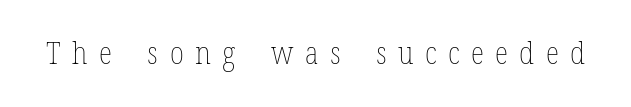
The image shows 31 px thin, condensed type, upright; set unusually wide letter spacing (+0.37 em), not underlined; low stroke contrast and a medium x-height.
